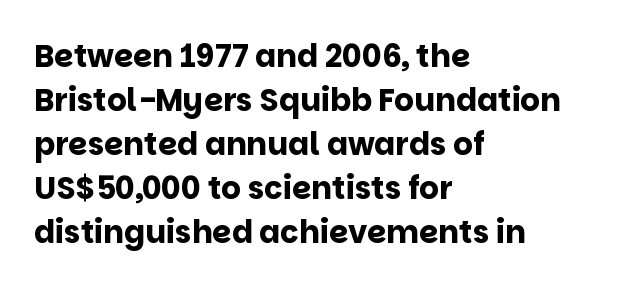
Q: Is the text bold? A: Yes.
Q: Is the text italic (slanted)? A: No, it is upright.
Q: Is the typeface a serif or a sans-serif typeface? A: Sans-serif.
Q: Is the text underlined? A: No.
Q: How is the paragraph aligned? A: Left-aligned.
Q: Is the spacing between letters normal or unusually wide? A: Normal.
Q: Is the spacing between lines tight, normal or loose? A: Normal.
Q: Width (condensed, normal, or wide)? A: Normal.
Q: Stroke contrast? A: Low.
Q: x-height? A: Large.
Q: Monospaced? A: No.
